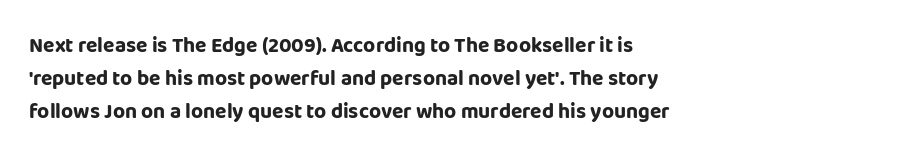
The sample has been set heavy, in full bold. Any mark beneath the type? The region is blank. The ragged edge is on the right, which tells us the setting is flush left. This sample uses plain, unmodified letter spacing. Posture: vertical. Does the leading feel generous? No, just average.
